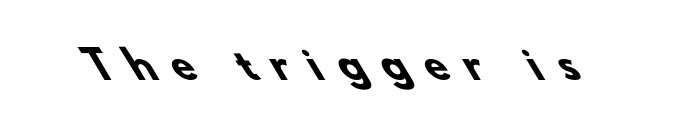
Q: Is the text bold? A: Yes.
Q: Is the typeface a serif or a sans-serif typeface? A: Sans-serif.
Q: Is the text underlined? A: No.
Q: Is the spacing between letters normal or unusually wide? A: Unusually wide.
Q: Width (condensed, normal, or wide)? A: Normal.
Q: Stroke contrast? A: Low.
Q: x-height? A: Small.
Q: Monospaced? A: No.
